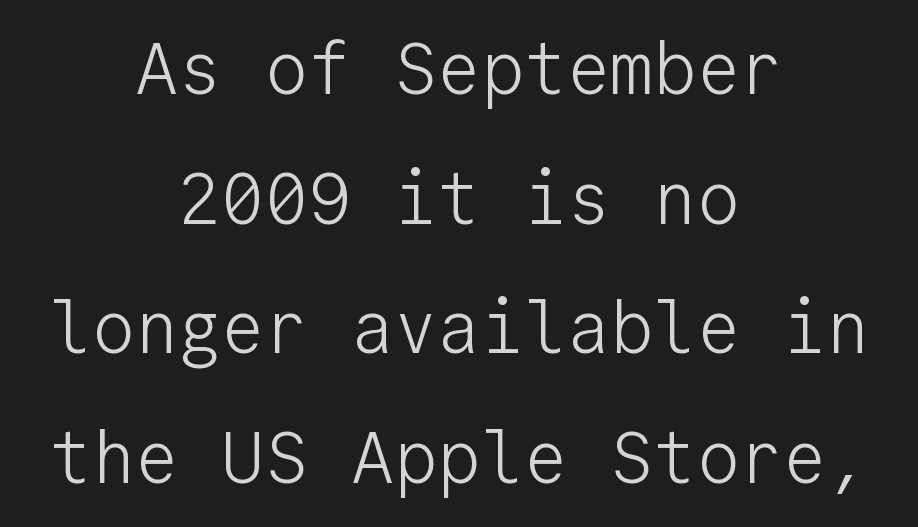
The image shows 72 px light sans-serif type, upright, monospaced; set centered, line spacing 1.8x, normal letter spacing, not underlined; low stroke contrast and a medium x-height.
